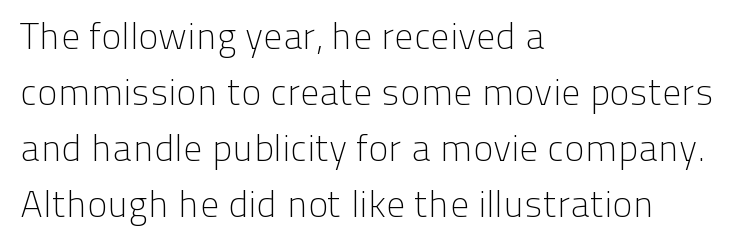
The image shows 38 px light sans-serif type, upright; set left-aligned, normal line spacing (1.47x), normal letter spacing, not underlined; low stroke contrast and a medium x-height.
